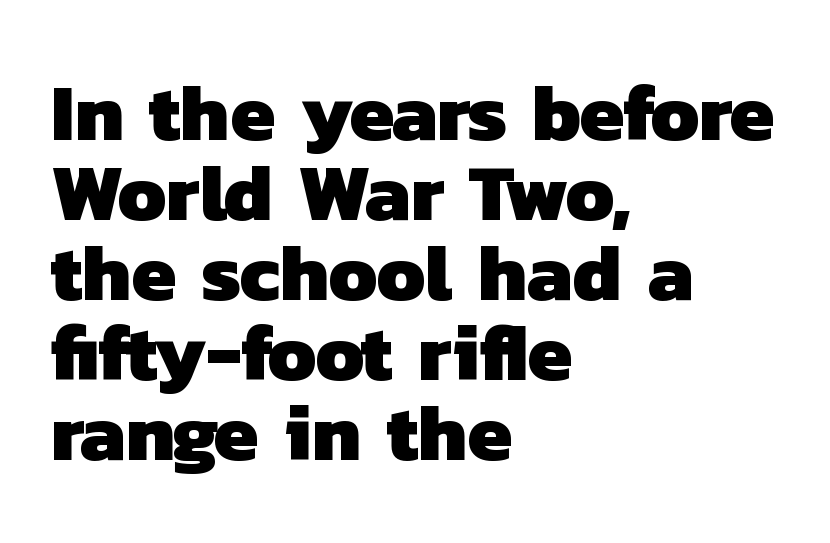
The image shows 80 px heavy sans-serif type; set left-aligned, tight line spacing (1.0x), normal letter spacing, not underlined; low stroke contrast and a medium x-height.
